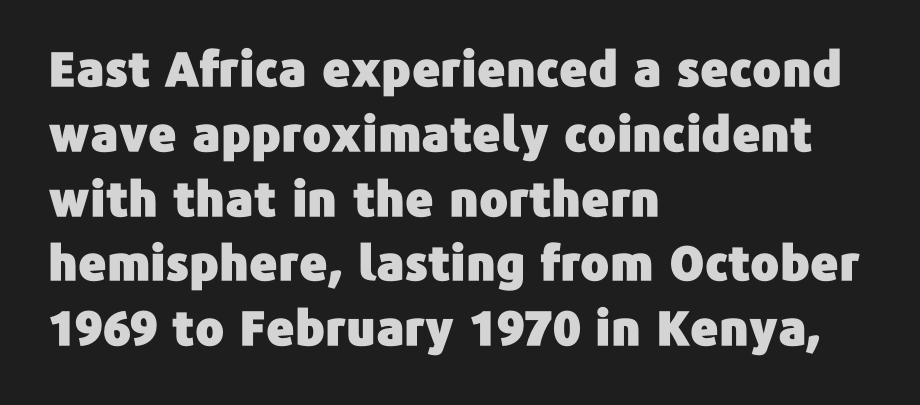
Q: Is the text italic (slanted)? A: No, it is upright.
Q: Is the typeface a serif or a sans-serif typeface? A: Sans-serif.
Q: Is the text underlined? A: No.
Q: How is the paragraph aligned? A: Left-aligned.
Q: Is the spacing between letters normal or unusually wide? A: Normal.
Q: Is the spacing between lines tight, normal or loose? A: Normal.
Q: Width (condensed, normal, or wide)? A: Normal.
Q: Stroke contrast? A: Low.
Q: x-height? A: Medium.
Q: Monospaced? A: No.
